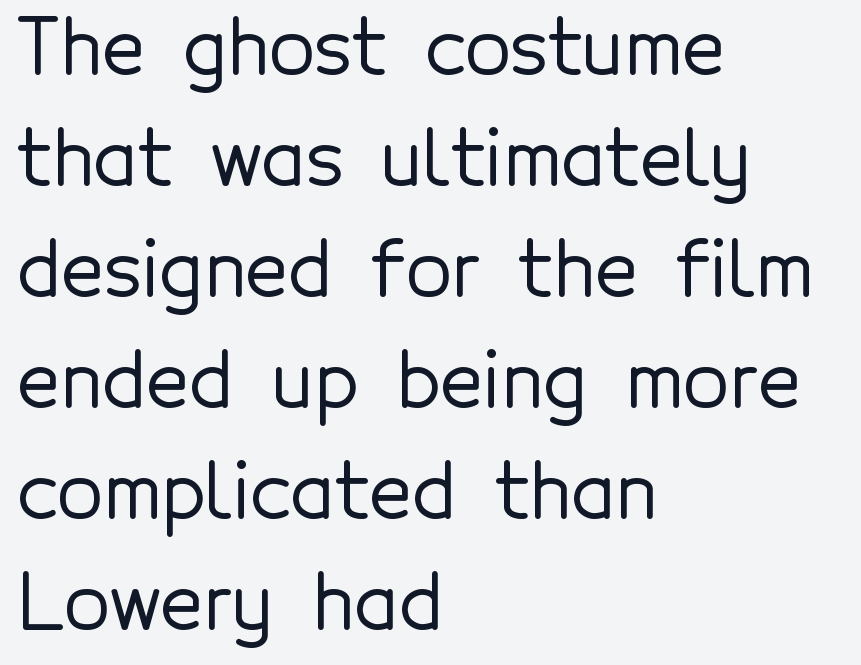
{"serif": "no", "italic": "no", "width": "normal", "x_height": "medium", "monospaced": "no", "underline": "no", "align": "left", "line_spacing": "normal", "line_spacing_ratio": 1.48, "letter_spacing": "normal", "letter_spacing_em": 0.0, "glyph_px": 75}
